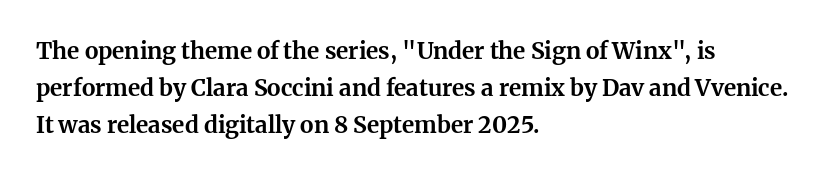
Q: Is the text bold? A: Yes.
Q: Is the text italic (slanted)? A: No, it is upright.
Q: Is the text underlined? A: No.
Q: How is the paragraph aligned? A: Left-aligned.
Q: Is the spacing between letters normal or unusually wide? A: Normal.
Q: Is the spacing between lines tight, normal or loose? A: Normal.
